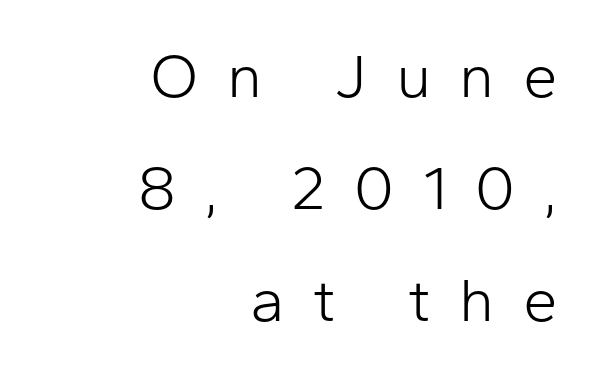
This is not heavy type; no bold has been used. The type family on display is of the sans-serif kind. When letters stand straight like this, we call the style roman or upright. The line texture is sparse and dotted thanks to wide tracking. Alignment: flush right.
